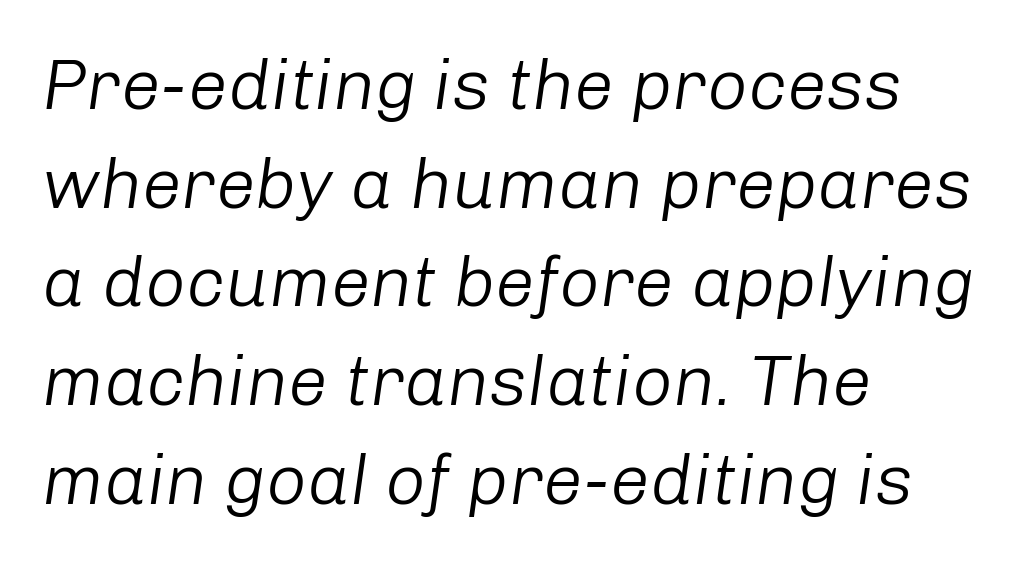
{"italic": "yes", "lean": "right", "slant_degrees": 8, "bold": "no", "weight": "light", "width": "normal", "stroke_contrast": "low", "x_height": "medium", "monospaced": "no", "underline": "no", "align": "left", "line_spacing": "normal", "line_spacing_ratio": 1.39, "letter_spacing": "normal", "letter_spacing_em": 0.0, "glyph_px": 71}
